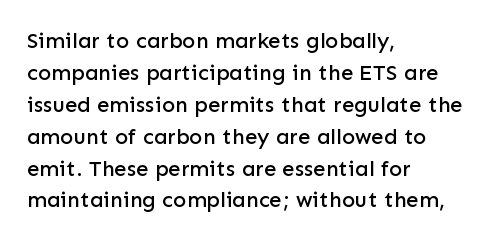
Left-aligned paragraph, ragged on the right. Rendered with straight, roman letterforms. Successive baselines arrive at the customary interval. Descenders are the only things crossing below the line. Is the letter spacing exaggerated? No — it looks like the ordinary default.
